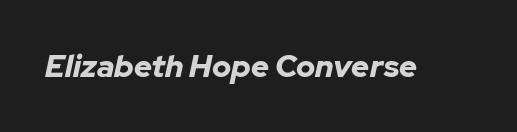
Check under the words: just untouched page. Here the designer chose a conventional face with non-uniform glyph widths. Tall strokes in this sample are angled rather than plumb. I'd describe the lettering as bold — thick and assertive. The tracking reads as untouched default to a designer's eye.
